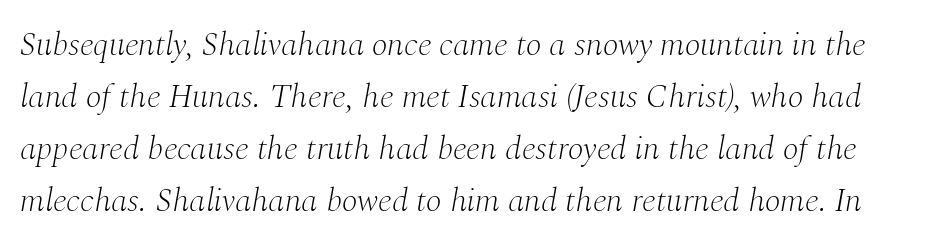
Bare-footed words on every line. I'd call this a serif setting — the letters wear small feet. Students, observe: this is what conventionally led text looks like. An italicized treatment has been applied to the whole sample. Unbolded letterforms with no extra heft. Spacing verdict: proportional, widths tailored to each character.
